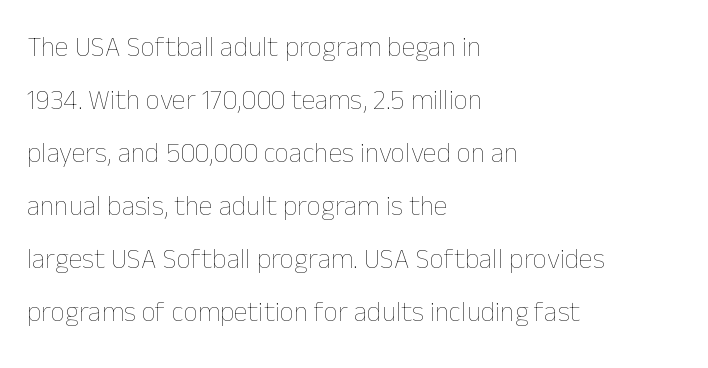
Each row of text sits above clean, open space. A quiet, ordinary-to-light weight characterises the typeface. No extra tracking has been applied to these lines. Each line starts at the same left margin while the right side varies. A typesetter would mark this as roman, not italic.
